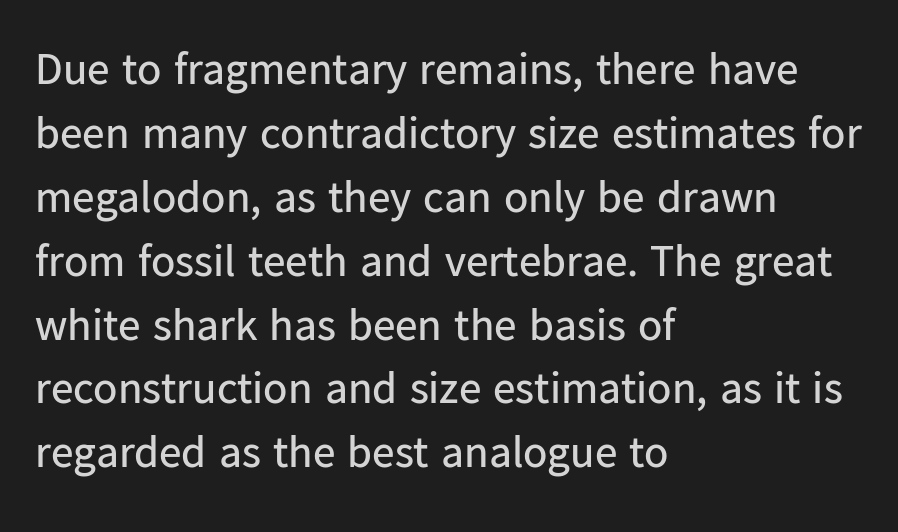
The image shows 45 px regular-weight sans-serif type, upright; set left-aligned, normal line spacing (1.42x), normal letter spacing, not underlined; low stroke contrast and a medium x-height.
